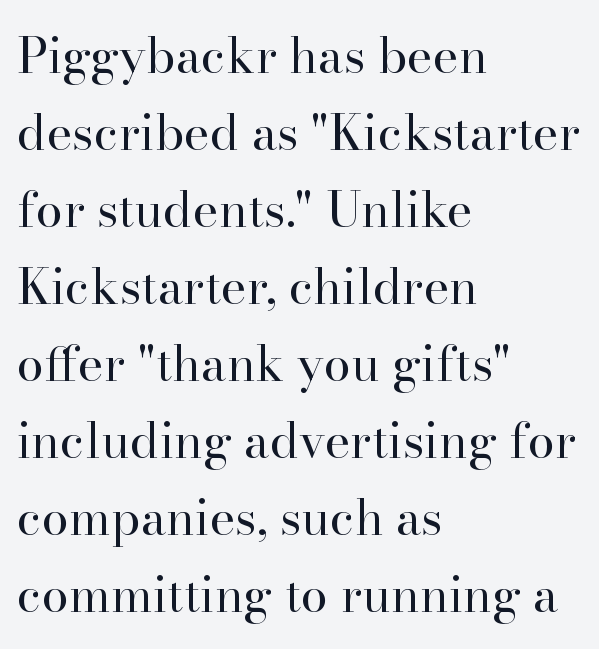
{"serif": "yes", "italic": "no", "bold": "no", "weight": "regular", "width": "normal", "stroke_contrast": "high", "x_height": "small", "monospaced": "no", "underline": "no", "align": "left", "line_spacing": "normal", "line_spacing_ratio": 1.57, "letter_spacing": "normal", "letter_spacing_em": 0.0, "glyph_px": 49}
